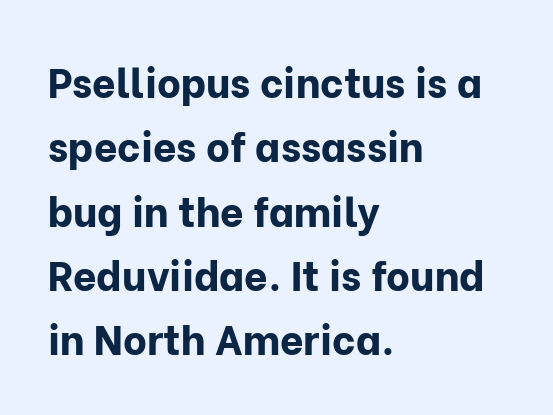
{"serif": "no", "italic": "no", "bold": "yes", "weight": "bold", "width": "normal", "stroke_contrast": "low", "x_height": "medium", "monospaced": "no", "underline": "no", "align": "left", "line_spacing": "normal", "line_spacing_ratio": 1.57, "letter_spacing": "normal", "letter_spacing_em": 0.0, "glyph_px": 41}
